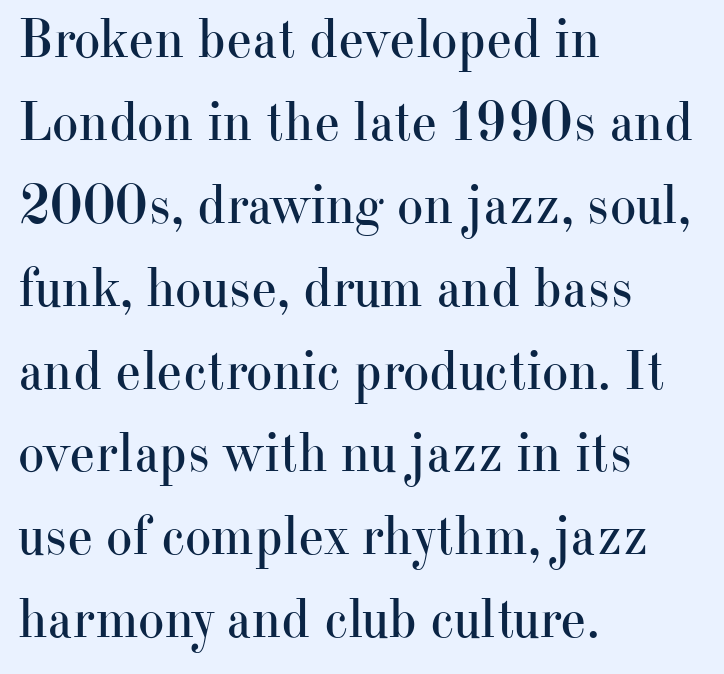
{"serif": "yes", "italic": "no", "bold": "no", "weight": "regular", "width": "normal", "stroke_contrast": "high", "x_height": "small", "monospaced": "no", "underline": "no", "align": "left", "line_spacing": "normal", "line_spacing_ratio": 1.48, "letter_spacing": "normal", "letter_spacing_em": 0.0, "glyph_px": 56}
